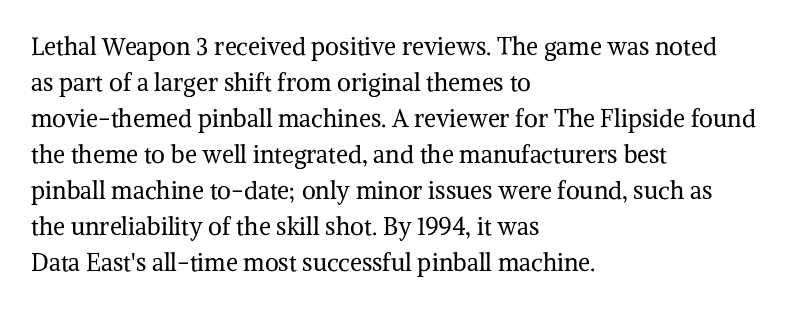
Q: Is the text bold? A: No.
Q: Is the text italic (slanted)? A: No, it is upright.
Q: Is the text underlined? A: No.
Q: How is the paragraph aligned? A: Left-aligned.
Q: Is the spacing between letters normal or unusually wide? A: Normal.
Q: Is the spacing between lines tight, normal or loose? A: Normal.
